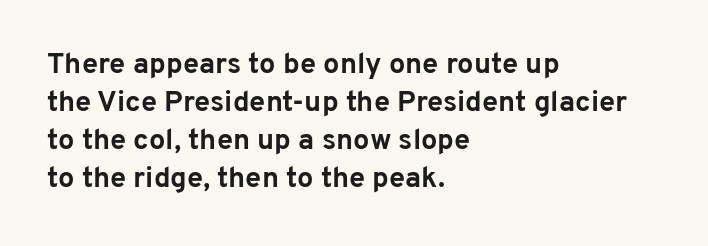
{"serif": "no", "italic": "no", "bold": "yes", "weight": "bold", "width": "normal", "stroke_contrast": "low", "x_height": "medium", "monospaced": "no", "underline": "no", "align": "left", "line_spacing": "normal", "line_spacing_ratio": 1.31, "letter_spacing": "normal", "letter_spacing_em": 0.0, "glyph_px": 29}
